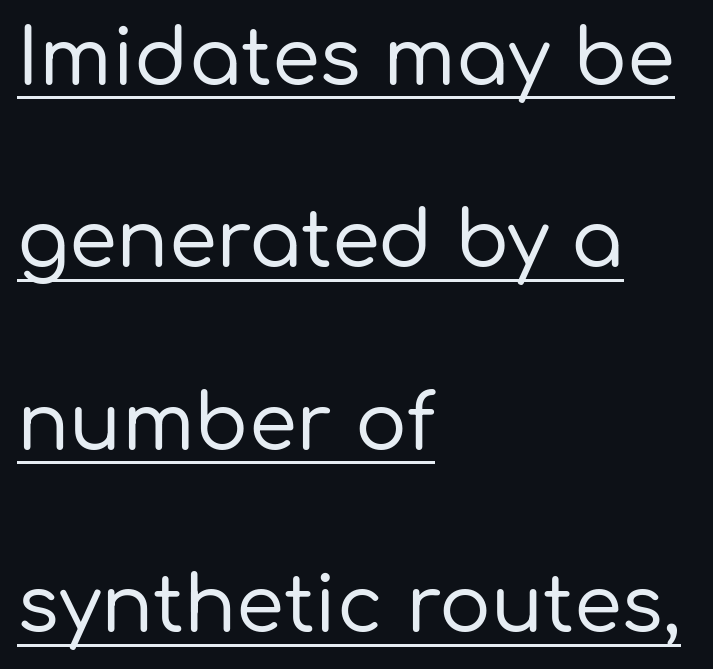
The image shows 77 px sans-serif type, upright; set left-aligned, loose line spacing (2.37x), normal letter spacing, underlined; low stroke contrast and a medium x-height.
